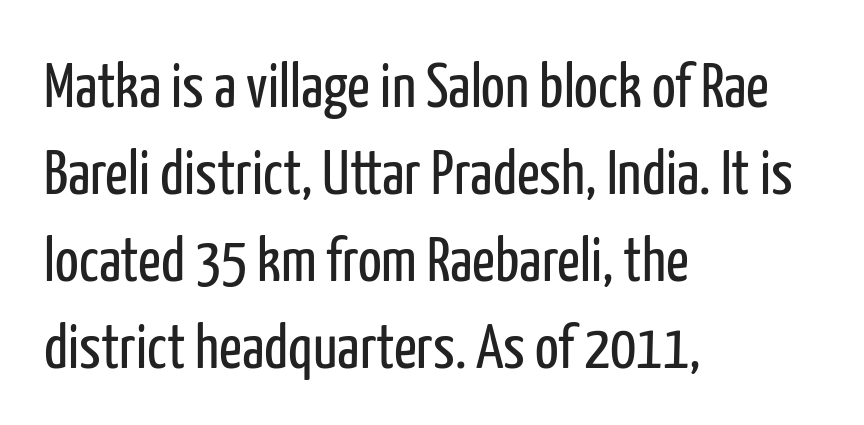
{"serif": "no", "italic": "no", "bold": "no", "weight": "regular", "width": "condensed", "stroke_contrast": "low", "x_height": "medium", "monospaced": "no", "underline": "no", "align": "left", "line_spacing": "normal", "line_spacing_ratio": 1.38, "letter_spacing": "normal", "letter_spacing_em": 0.0, "glyph_px": 63}
